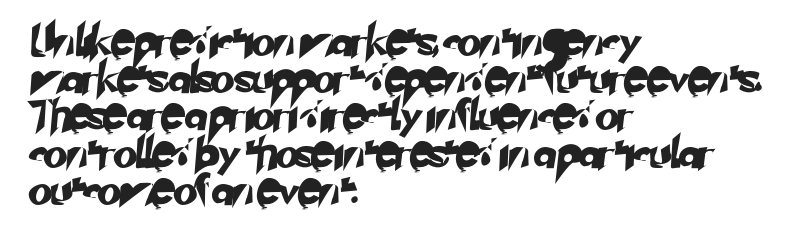
Short note: letters normally spaced. Nobody drew a line under any word here. Is this a fixed-width face? No — the glyphs have proportional, varying widths. Grotesque or geometric, the face here clearly has no serifs.
